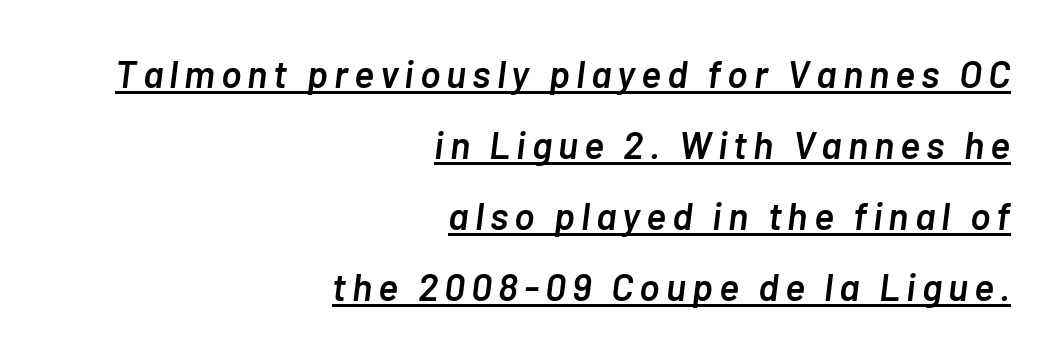
The image shows 38 px semibold type, italic (leaning right); set right-aligned, line spacing 1.87x, underlined; low stroke contrast and a medium x-height.
